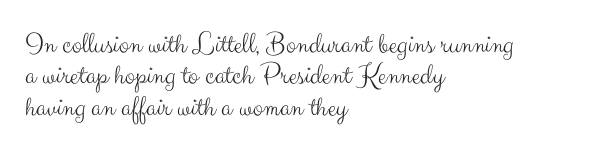
{"serif": "no", "bold": "no", "weight": "light", "width": "normal", "stroke_contrast": "medium", "x_height": "small", "monospaced": "no", "underline": "no", "align": "left", "line_spacing": "tight", "line_spacing_ratio": 1.05, "letter_spacing": "normal", "letter_spacing_em": 0.0, "glyph_px": 30}
